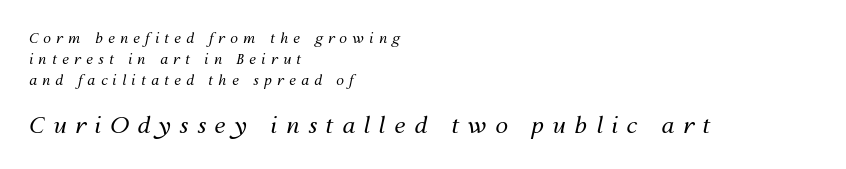
The image shows 23 px text type, italic (leaning right); set left-aligned, normal line spacing (1.51x), unusually wide letter spacing (+0.37 em), not underlined; the second (bottom) block is 1.64x larger.
